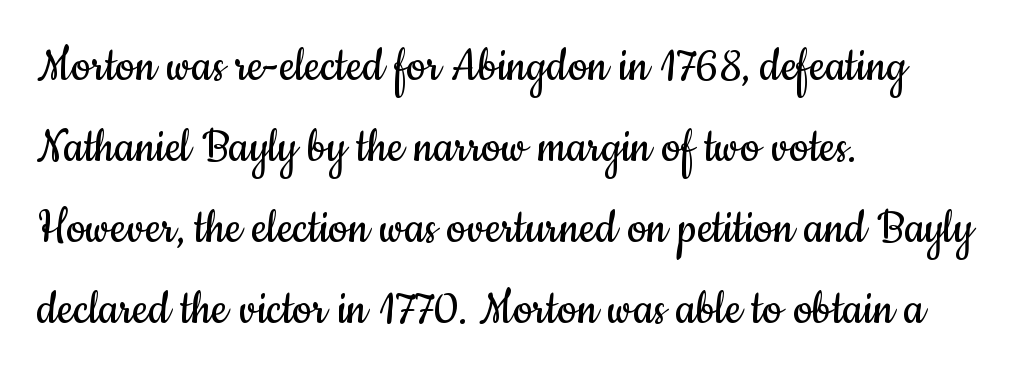
{"serif": "no", "bold": "no", "weight": "regular", "width": "condensed", "stroke_contrast": "low", "x_height": "small", "monospaced": "no", "underline": "no", "align": "left", "line_spacing": "normal", "line_spacing_ratio": 1.5, "letter_spacing": "normal", "letter_spacing_em": 0.0, "glyph_px": 54}
